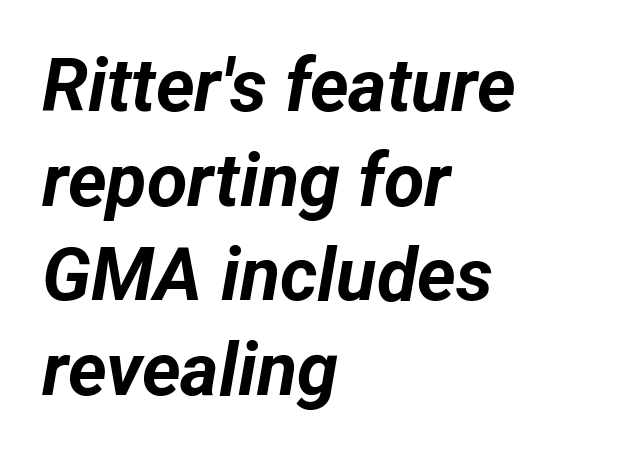
{"italic": "yes", "lean": "right", "slant_degrees": 12, "bold": "yes", "weight": "bold", "width": "normal", "stroke_contrast": "low", "x_height": "medium", "monospaced": "no", "underline": "no", "align": "left", "line_spacing": "normal", "line_spacing_ratio": 1.28, "letter_spacing": "normal", "letter_spacing_em": 0.0, "glyph_px": 74}
